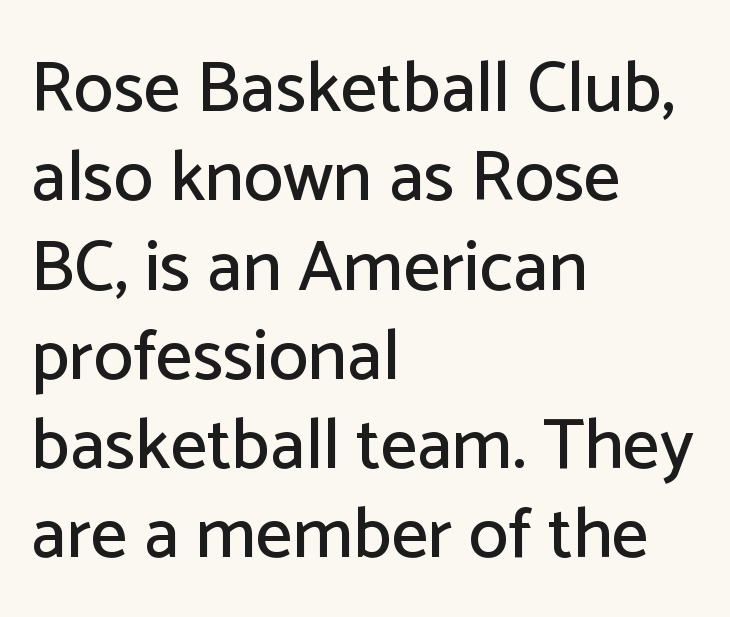
Q: Is the text italic (slanted)? A: No, it is upright.
Q: Is the typeface a serif or a sans-serif typeface? A: Sans-serif.
Q: Is the text underlined? A: No.
Q: How is the paragraph aligned? A: Left-aligned.
Q: Is the spacing between letters normal or unusually wide? A: Normal.
Q: Width (condensed, normal, or wide)? A: Normal.
Q: Stroke contrast? A: Low.
Q: x-height? A: Medium.
Q: Monospaced? A: No.
